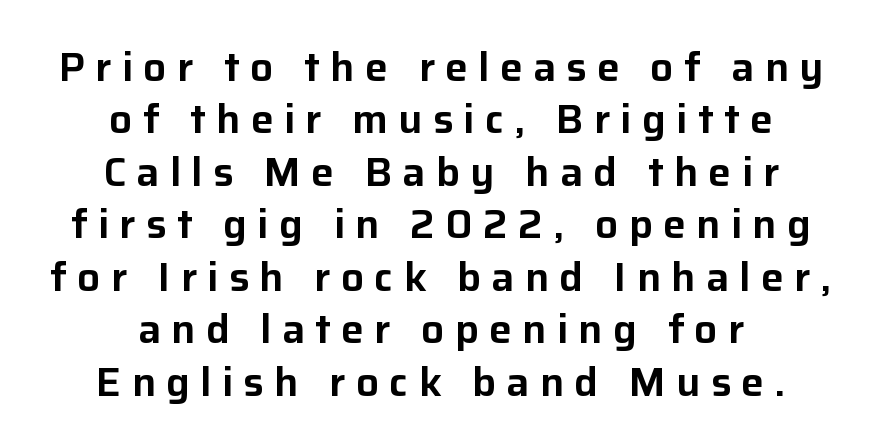
Short note: letters widely spaced. The type sits square on the baseline with zero lean. Unlike a traditional serif, this face leaves its strokes unadorned. Plain, unruled lines of type. The paragraph has two soft edges and a firm central axis.
